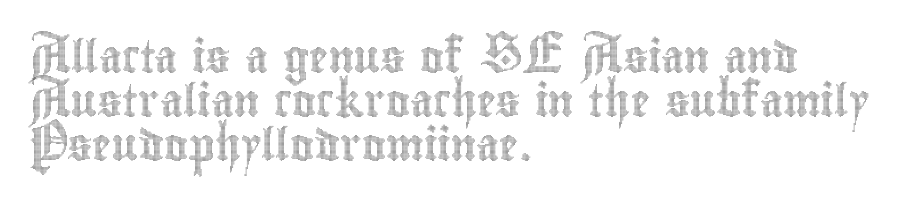
Each letter keeps its own natural width here, so spacing adapts to shape. A typesetter would call this leading conventional body-copy spacing. The letters stand straight up with perfectly vertical stems. The line texture is even and compact thanks to regular tracking. Only glyphs here, with clear space below each row.
